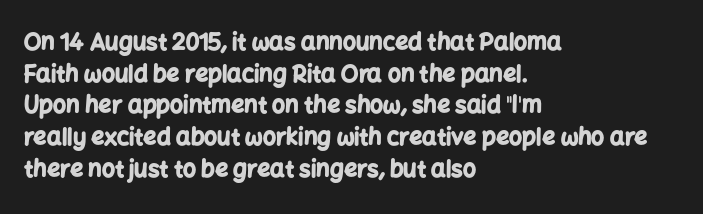
The lines are quadded left. Regular leading. Nothing unusual about the tracking: characters are spaced as the font intends. The font is running at its bold setting. Tall strokes in this sample are plumb rather than angled.
